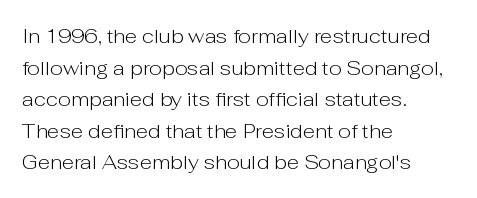
Q: Is the text bold? A: No.
Q: Is the text italic (slanted)? A: No, it is upright.
Q: Is the text underlined? A: No.
Q: How is the paragraph aligned? A: Left-aligned.
Q: Is the spacing between letters normal or unusually wide? A: Normal.
Q: Is the spacing between lines tight, normal or loose? A: Normal.
